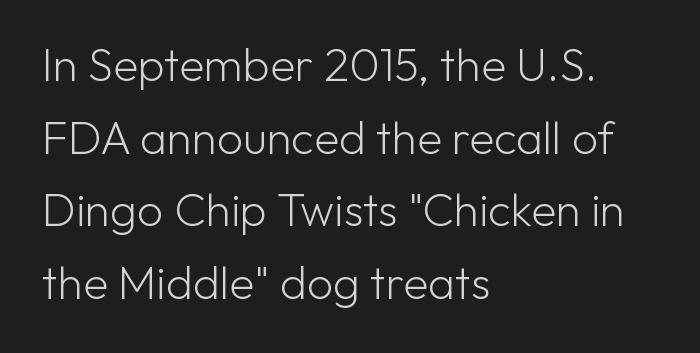
Q: Is the text bold? A: No.
Q: Is the text italic (slanted)? A: No, it is upright.
Q: Is the typeface a serif or a sans-serif typeface? A: Sans-serif.
Q: Is the text underlined? A: No.
Q: How is the paragraph aligned? A: Left-aligned.
Q: Is the spacing between letters normal or unusually wide? A: Normal.
Q: Is the spacing between lines tight, normal or loose? A: Normal.
Q: Width (condensed, normal, or wide)? A: Normal.
Q: Stroke contrast? A: Low.
Q: x-height? A: Medium.
Q: Monospaced? A: No.
